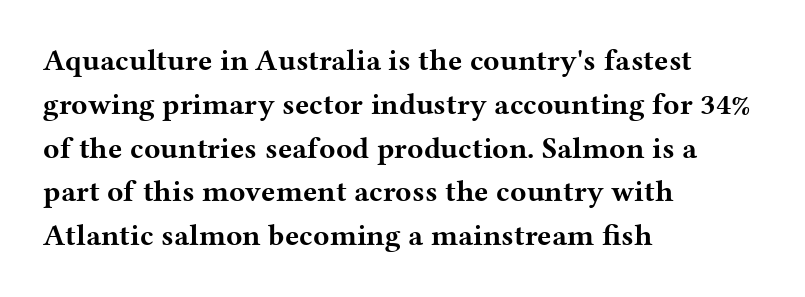
The characters look thick and weighty, a clear bold. Unlike italic type, these characters show no tilt at all. Proportional: the letters do not fall into vertical columns. One-word summary of the alignment: left. Nobody drew a line under any word here.
